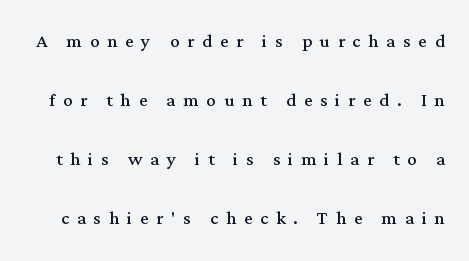
The passage shown is not bold in any degree. The space beneath each line is pristine and unruled. The block of text is sparse from top to bottom, with ample space between rows. Upright lettering throughout. Glyph-to-glyph distance is far greater than everyday printed text.
